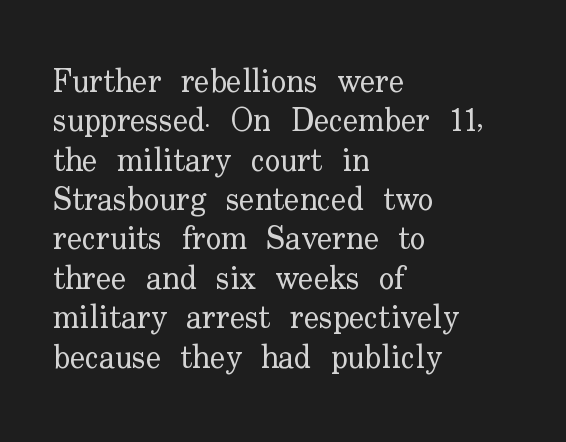
{"serif": "yes", "italic": "no", "bold": "no", "weight": "regular", "width": "normal", "stroke_contrast": "low", "x_height": "small", "monospaced": "no", "underline": "no", "align": "left", "line_spacing_ratio": 1.23, "letter_spacing": "normal", "letter_spacing_em": 0.0, "glyph_px": 32}
